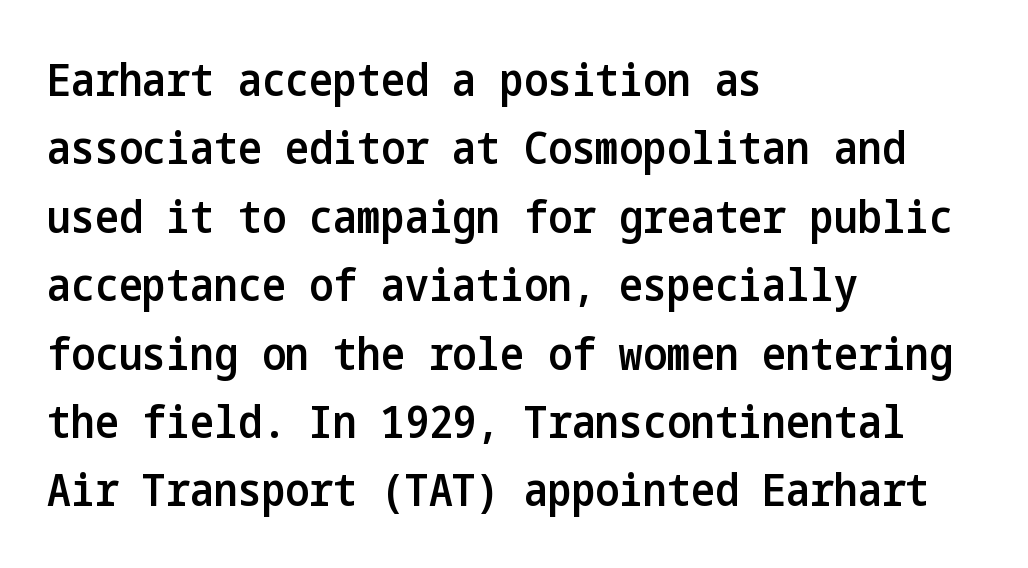
This is the in-between weight designers call semibold or demi. The rendering keeps characters at their native spacing. The passage is arranged the way most books set body copy — flush left. Descenders hang freely into open space.
